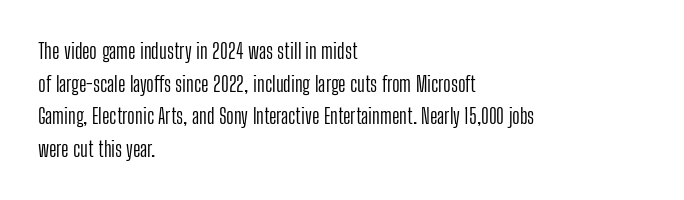
{"italic": "no", "bold": "no", "underline": "no", "align": "left", "line_spacing": "normal", "line_spacing_ratio": 1.55, "letter_spacing": "normal", "letter_spacing_em": 0.0, "glyph_px": 21}
